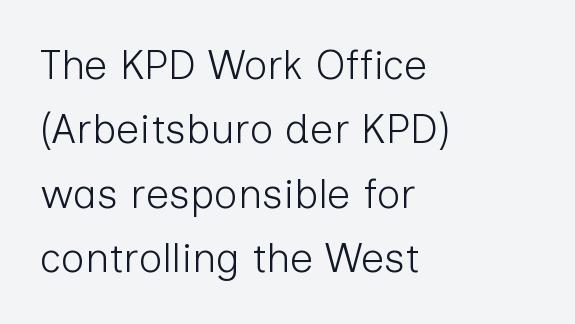
{"serif": "no", "italic": "no", "bold": "no", "weight": "light", "width": "normal", "stroke_contrast": "low", "x_height": "medium", "monospaced": "no", "underline": "no", "align": "left", "line_spacing": "normal", "line_spacing_ratio": 1.57, "letter_spacing": "normal", "letter_spacing_em": 0.0, "glyph_px": 41}
